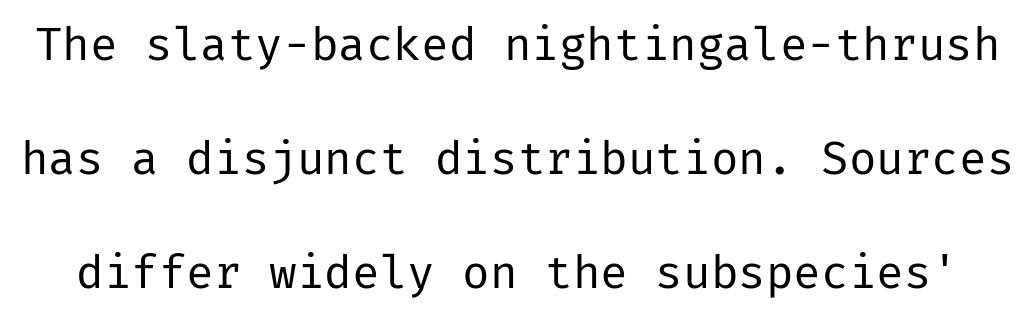
The lines are spread far apart with generous leading. Letters have the restrained weight of plain body copy at most. The baseline area is clear. To sum up the face: it is a sans, with no serifs.
